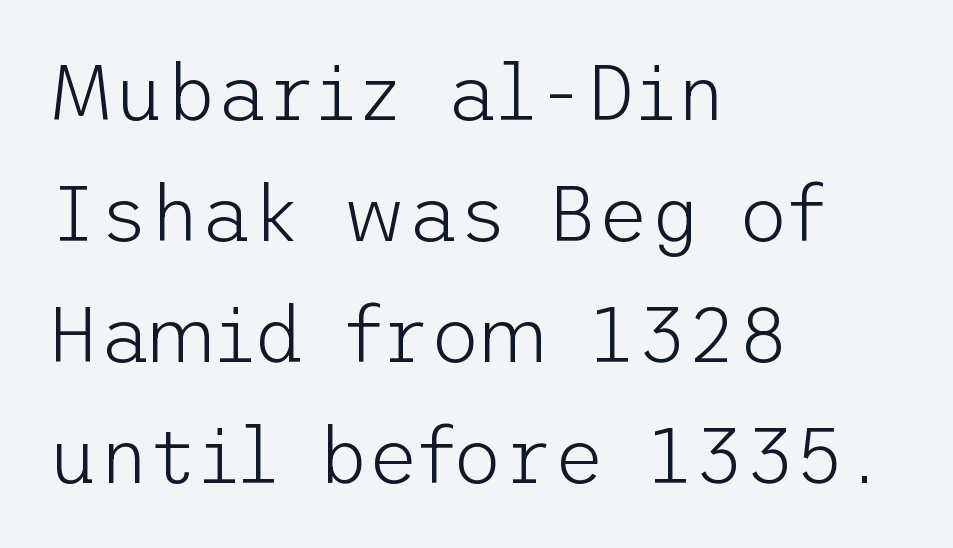
Q: Is the text bold? A: No.
Q: Is the text italic (slanted)? A: No, it is upright.
Q: Is the typeface a serif or a sans-serif typeface? A: Sans-serif.
Q: Is the text underlined? A: No.
Q: How is the paragraph aligned? A: Left-aligned.
Q: Is the spacing between letters normal or unusually wide? A: Normal.
Q: Is the spacing between lines tight, normal or loose? A: Normal.
Q: Width (condensed, normal, or wide)? A: Normal.
Q: Stroke contrast? A: Low.
Q: x-height? A: Medium.
